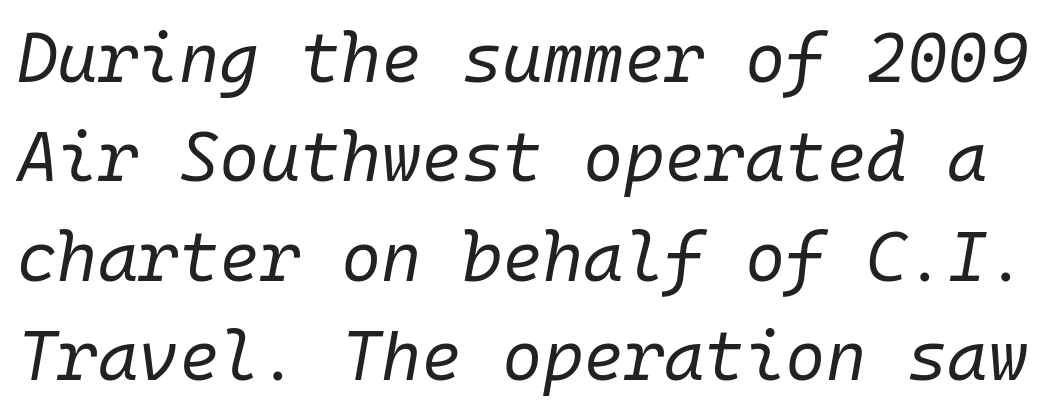
{"italic": "yes", "lean": "right", "slant_degrees": 10, "bold": "no", "weight": "regular", "width": "normal", "stroke_contrast": "low", "x_height": "medium", "monospaced": "yes", "underline": "no", "line_spacing": "normal", "line_spacing_ratio": 1.44, "letter_spacing": "normal", "letter_spacing_em": 0.0, "glyph_px": 69}
